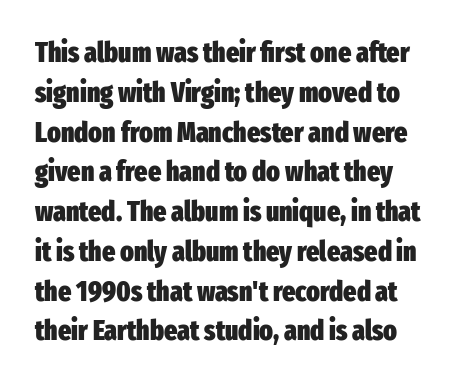
The image shows 28 px heavy, condensed sans-serif type, upright; set normal line spacing (1.42x), normal letter spacing, not underlined; low stroke contrast and a medium x-height.
